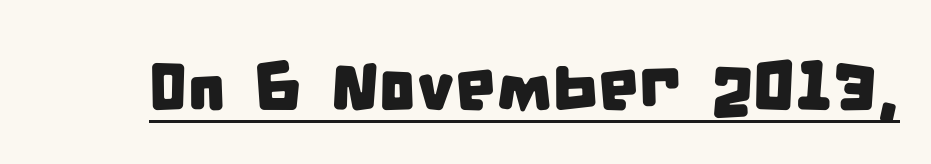
{"serif": "no", "width": "condensed", "stroke_contrast": "low", "x_height": "large", "monospaced": "no", "underline": "yes", "letter_spacing": "normal", "letter_spacing_em": 0.0, "glyph_px": 65}
